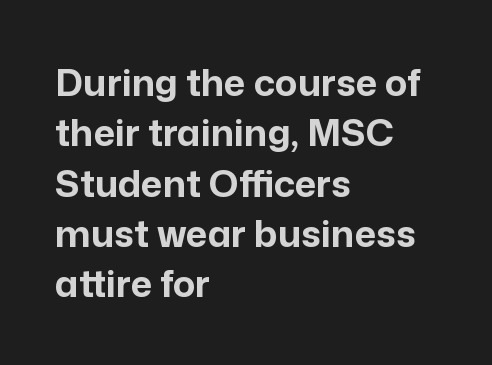
The image shows 37 px bold sans-serif type, upright; set left-aligned, normal line spacing (1.36x), normal letter spacing, not underlined; low stroke contrast and a medium x-height.
